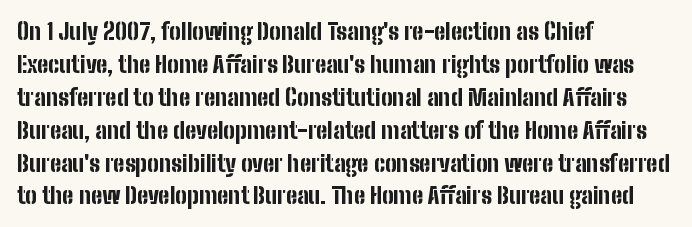
The gaps between neighbouring characters are ordinary and unremarkable. A dark, heavy texture on the line: the type is bold. Leftover space on each line is placed entirely after the last word. Reading down the column, the eye jumps a familiar distance to each next line. This is the regular roman posture of the typeface.
